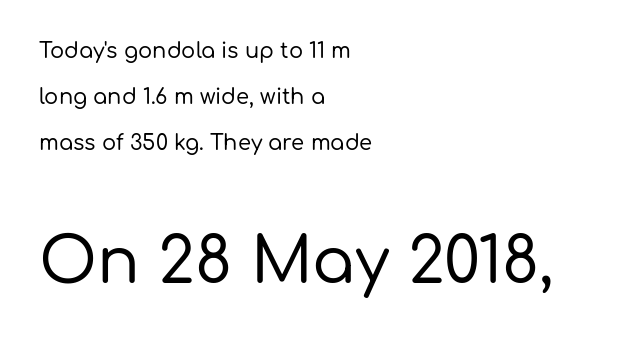
Q: Is the text italic (slanted)? A: No, it is upright.
Q: Is the typeface a serif or a sans-serif typeface? A: Sans-serif.
Q: Is the text underlined? A: No.
Q: How is the paragraph aligned? A: Left-aligned.
Q: Is the spacing between letters normal or unusually wide? A: Normal.
Q: Is the spacing between lines tight, normal or loose? A: Loose.
Q: Which block of text is set in a larger size, the first (top) or the second (bottom)? A: The second (bottom) one.
Q: Width (condensed, normal, or wide)? A: Normal.
Q: Stroke contrast? A: Low.
Q: x-height? A: Medium.
Q: Monospaced? A: No.
